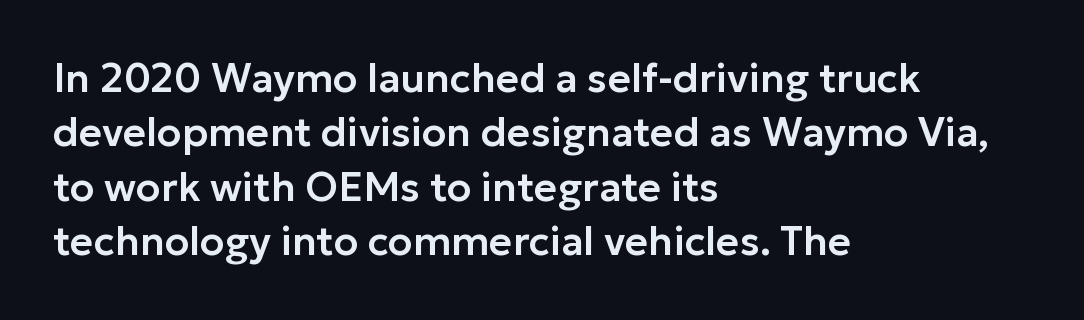
Q: Is the text italic (slanted)? A: No, it is upright.
Q: Is the typeface a serif or a sans-serif typeface? A: Sans-serif.
Q: Is the text underlined? A: No.
Q: How is the paragraph aligned? A: Left-aligned.
Q: Is the spacing between letters normal or unusually wide? A: Normal.
Q: Is the spacing between lines tight, normal or loose? A: Normal.
Q: Width (condensed, normal, or wide)? A: Normal.
Q: Stroke contrast? A: Low.
Q: x-height? A: Medium.
Q: Monospaced? A: No.
